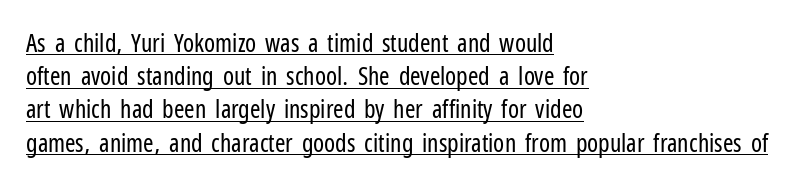
{"italic": "no", "bold": "no", "underline": "yes", "align": "left", "line_spacing": "normal", "line_spacing_ratio": 1.33, "letter_spacing": "normal", "letter_spacing_em": 0.0, "glyph_px": 25}
